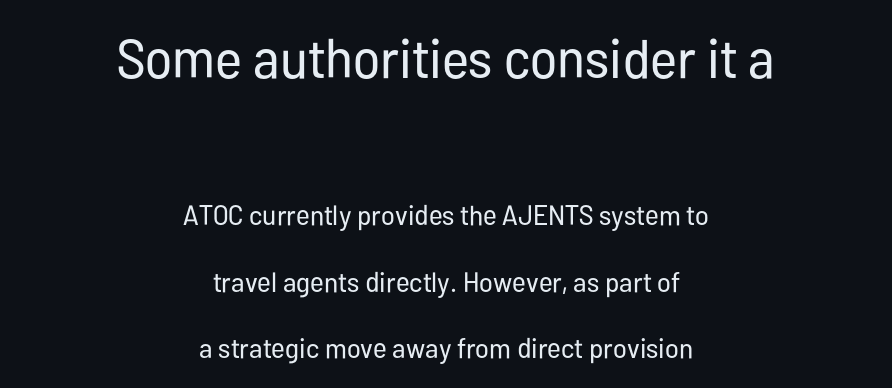
Does extra space separate the letters? No, they use regular spacing. Teacher's note: observe the equal gaps on both sides — that is centered alignment. Font category for this specimen: sans-serif. You could fit nearly another row in the gap between these rows. The letters look calm and open, with moderate or lighter stems.
